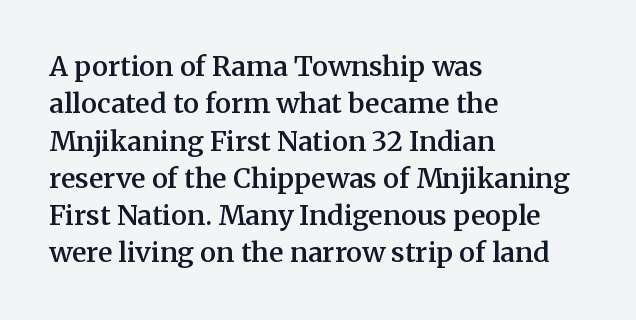
Rendered with straight, roman letterforms. This is moderately heavy type, rendered in semibold. Unmarked baselines from the first word to the last. If you measured baseline to baseline, you'd find a middling distance. Each word holds together tightly as a unit, with standard inter-letter gaps. Teacher's note: observe the even left margin — that is flush-left alignment.
